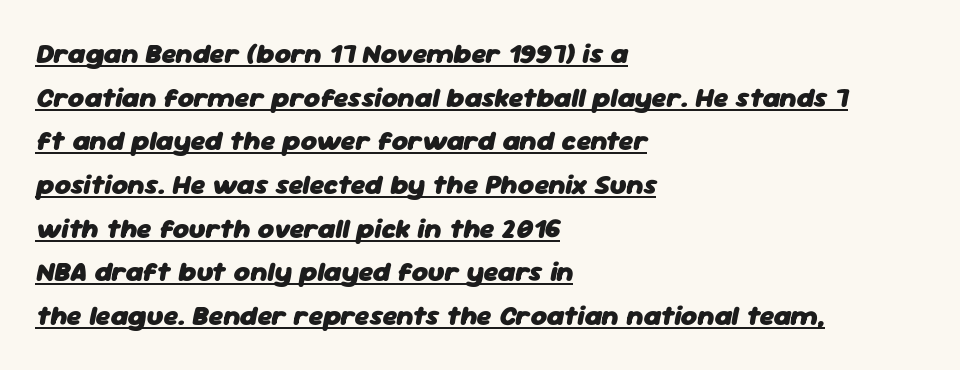
Q: Is the text bold? A: Yes.
Q: Is the text italic (slanted)? A: Yes, it leans right by about 11 degrees.
Q: Is the text underlined? A: Yes.
Q: How is the paragraph aligned? A: Left-aligned.
Q: Is the spacing between letters normal or unusually wide? A: Normal.
Q: Is the spacing between lines tight, normal or loose? A: Normal.
Q: Width (condensed, normal, or wide)? A: Normal.
Q: Stroke contrast? A: Low.
Q: x-height? A: Medium.
Q: Monospaced? A: No.
